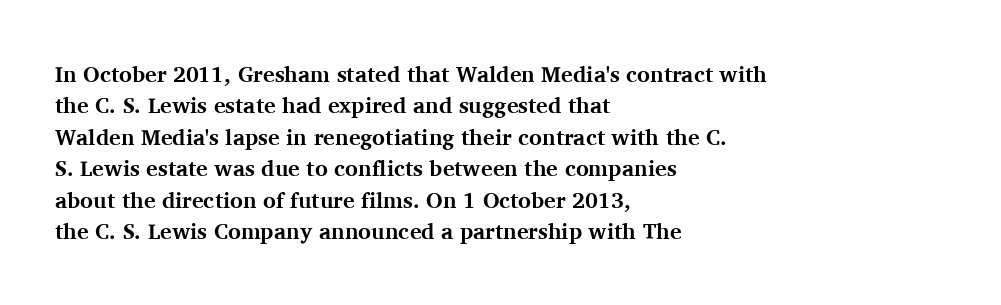
{"italic": "no", "bold": "yes", "underline": "no", "align": "left", "line_spacing": "normal", "line_spacing_ratio": 1.43, "letter_spacing": "normal", "letter_spacing_em": 0.0, "glyph_px": 22}
